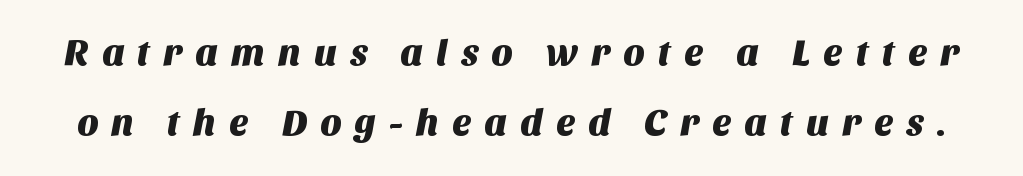
Q: Is the typeface a serif or a sans-serif typeface? A: Sans-serif.
Q: Is the text underlined? A: No.
Q: Is the spacing between letters normal or unusually wide? A: Unusually wide.
Q: Width (condensed, normal, or wide)? A: Normal.
Q: Stroke contrast? A: Medium.
Q: x-height? A: Large.
Q: Monospaced? A: No.
